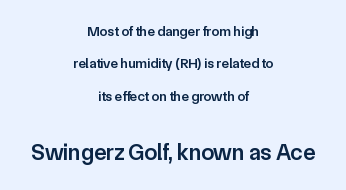
Q: Is the text bold? A: Semi-bold.
Q: Is the text italic (slanted)? A: No, it is upright.
Q: Is the text underlined? A: No.
Q: How is the paragraph aligned? A: Centered.
Q: Is the spacing between letters normal or unusually wide? A: Normal.
Q: Is the spacing between lines tight, normal or loose? A: Loose.
Q: Which block of text is set in a larger size, the first (top) or the second (bottom)? A: The second (bottom) one.
